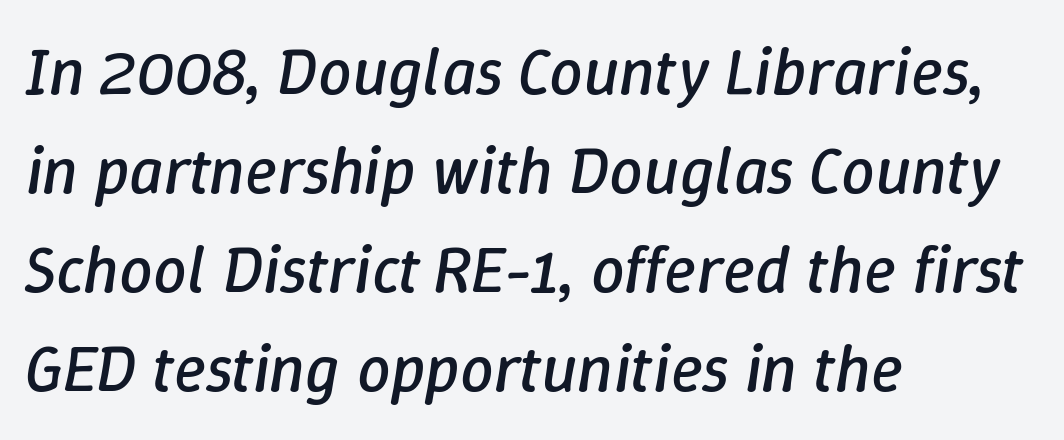
The image shows 67 px regular-weight type, italic (leaning right); set left-aligned, normal line spacing (1.48x), normal letter spacing, not underlined; low stroke contrast and a medium x-height.
